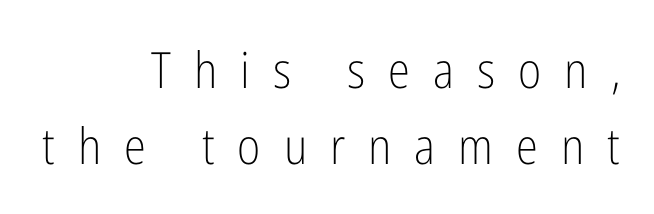
Letterform terminals end flat and unadorned throughout the passage. Check the space under the baseline: it is left empty. Tall strokes in this sample are plumb rather than angled. Counters stay open thanks to moderate or lighter strokes.
